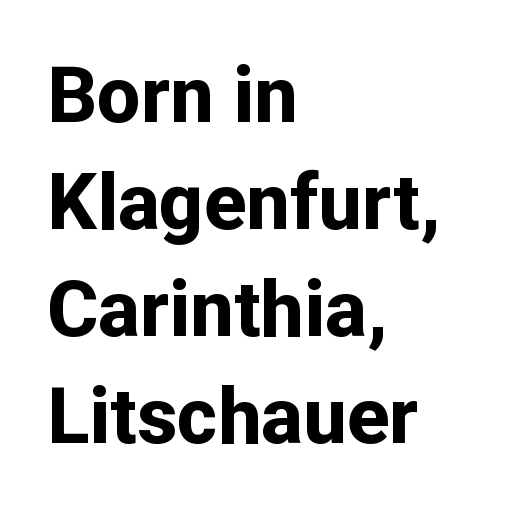
{"serif": "no", "italic": "no", "bold": "yes", "weight": "bold", "width": "normal", "stroke_contrast": "low", "x_height": "medium", "monospaced": "no", "underline": "no", "align": "left", "line_spacing": "normal", "line_spacing_ratio": 1.37, "letter_spacing": "normal", "letter_spacing_em": 0.0, "glyph_px": 78}
